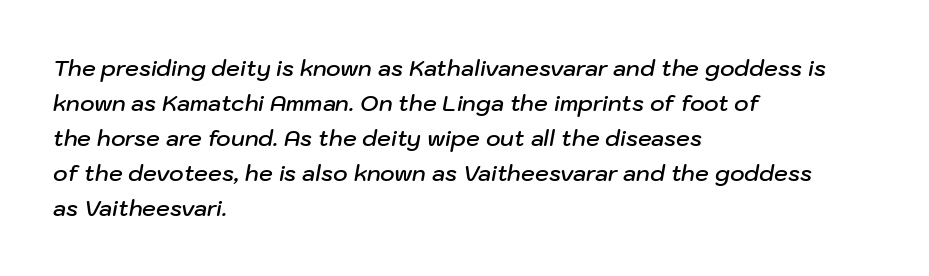
The image shows 22 px text type, italic (leaning right); set left-aligned, normal line spacing (1.59x), normal letter spacing, not underlined.
